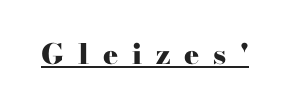
The image shows 28 px heavy, wide serif type, upright; set unusually wide letter spacing (+0.5 em), underlined; high stroke contrast and a small x-height.
